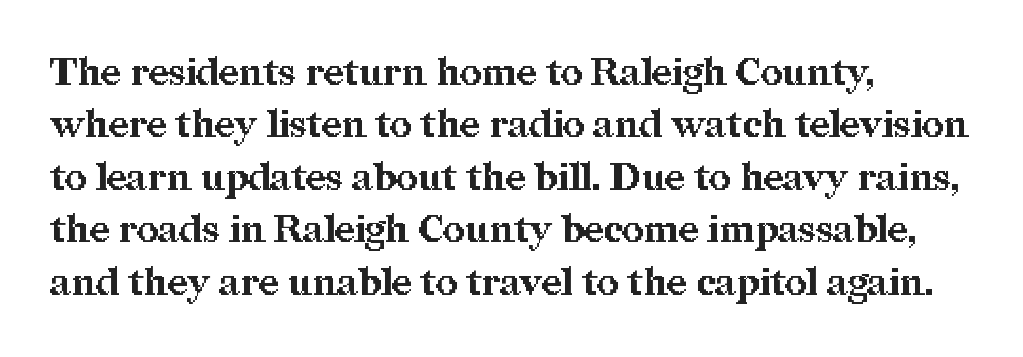
Q: Is the text bold? A: Yes.
Q: Is the text italic (slanted)? A: No, it is upright.
Q: Is the typeface a serif or a sans-serif typeface? A: Serif.
Q: Is the text underlined? A: No.
Q: How is the paragraph aligned? A: Left-aligned.
Q: Is the spacing between letters normal or unusually wide? A: Normal.
Q: Is the spacing between lines tight, normal or loose? A: Normal.
Q: Width (condensed, normal, or wide)? A: Normal.
Q: Stroke contrast? A: Medium.
Q: x-height? A: Medium.
Q: Monospaced? A: No.
